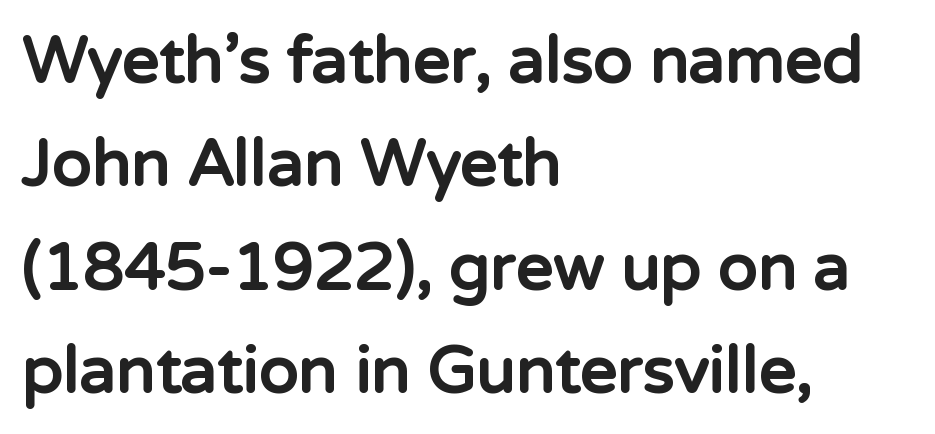
Q: Is the text bold? A: Yes.
Q: Is the text italic (slanted)? A: No, it is upright.
Q: Is the typeface a serif or a sans-serif typeface? A: Sans-serif.
Q: Is the text underlined? A: No.
Q: How is the paragraph aligned? A: Left-aligned.
Q: Is the spacing between letters normal or unusually wide? A: Normal.
Q: Is the spacing between lines tight, normal or loose? A: Normal.
Q: Width (condensed, normal, or wide)? A: Normal.
Q: Stroke contrast? A: Low.
Q: x-height? A: Medium.
Q: Monospaced? A: No.
